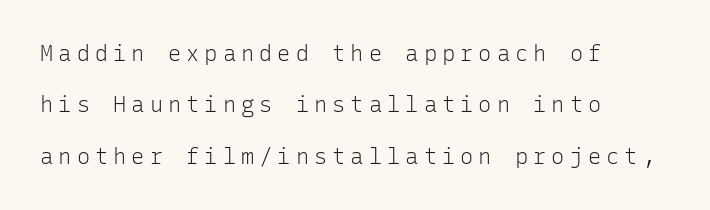
Q: Is the text bold? A: No.
Q: Is the text italic (slanted)? A: No, it is upright.
Q: Is the text underlined? A: No.
Q: How is the paragraph aligned? A: Left-aligned.
Q: Is the spacing between letters normal or unusually wide? A: Unusually wide.
Q: Is the spacing between lines tight, normal or loose? A: Loose.
